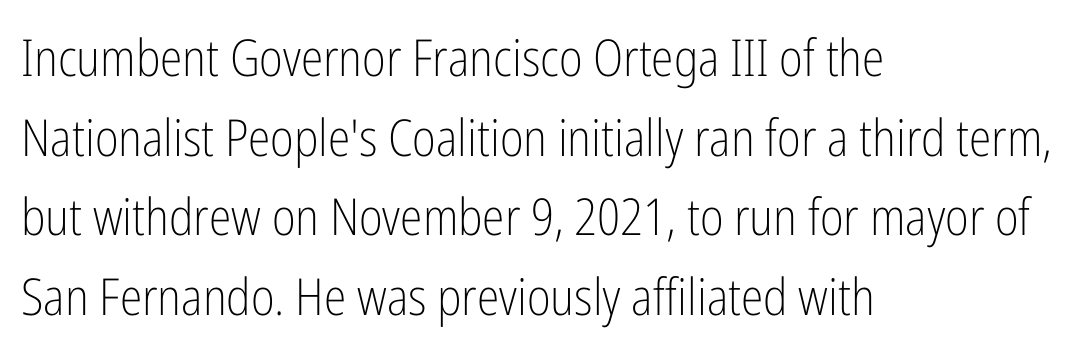
Q: Is the text bold? A: No.
Q: Is the text italic (slanted)? A: No, it is upright.
Q: Is the typeface a serif or a sans-serif typeface? A: Sans-serif.
Q: Is the text underlined? A: No.
Q: How is the paragraph aligned? A: Left-aligned.
Q: Is the spacing between letters normal or unusually wide? A: Normal.
Q: Is the spacing between lines tight, normal or loose? A: Normal.
Q: Width (condensed, normal, or wide)? A: Condensed.
Q: Stroke contrast? A: Low.
Q: x-height? A: Medium.
Q: Monospaced? A: No.
